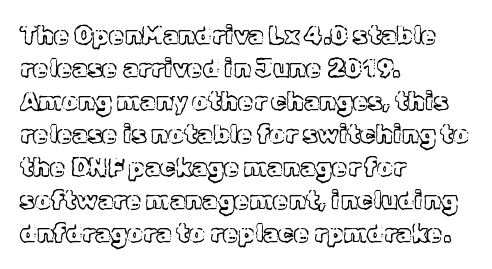
Q: Is the text italic (slanted)? A: No, it is upright.
Q: Is the text underlined? A: No.
Q: How is the paragraph aligned? A: Left-aligned.
Q: Is the spacing between letters normal or unusually wide? A: Normal.
Q: Is the spacing between lines tight, normal or loose? A: Normal.
